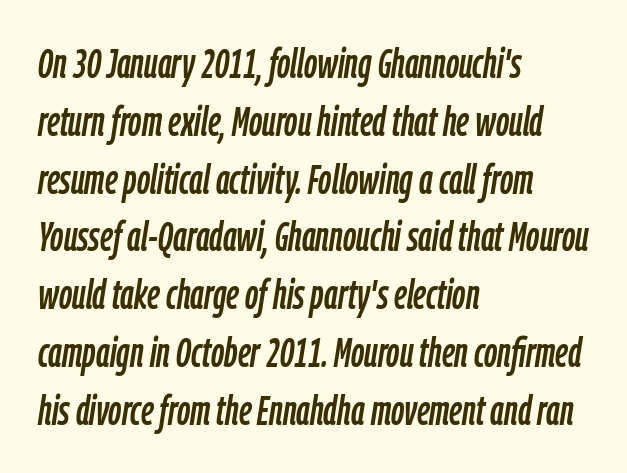
{"italic": "yes", "lean": "right", "slant_degrees": 9, "width": "condensed", "stroke_contrast": "low", "x_height": "medium", "monospaced": "no", "underline": "no", "align": "left", "line_spacing": "normal", "line_spacing_ratio": 1.41, "letter_spacing": "normal", "letter_spacing_em": 0.0, "glyph_px": 41}
